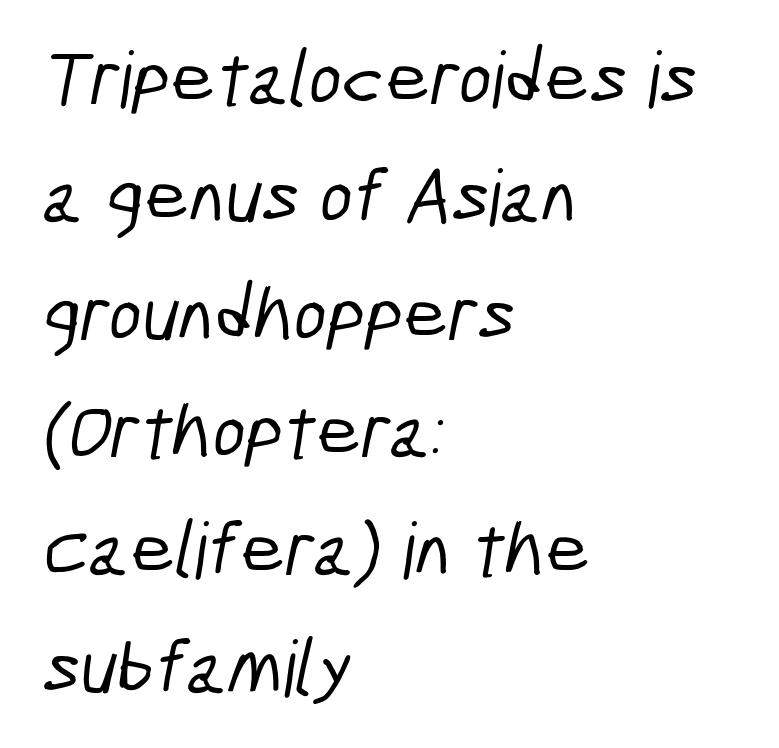
No extra tracking has been applied to these lines. Whoever set this chose a conventional vertical rhythm. Short and long lines alike share a common starting point at left. A bare baseline throughout the passage. These lines are rendered in a variable-pitch font.
